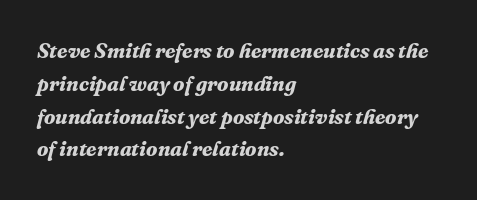
The image shows 21 px bold type, italic (leaning right); set left-aligned, normal line spacing (1.56x), normal letter spacing, not underlined.
